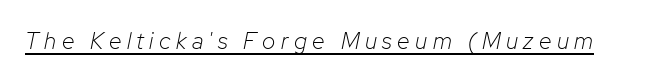
Q: Is the text bold? A: No.
Q: Is the text italic (slanted)? A: Yes, it leans right by about 12 degrees.
Q: Is the text underlined? A: Yes.
Q: Is the spacing between letters normal or unusually wide? A: Unusually wide.
